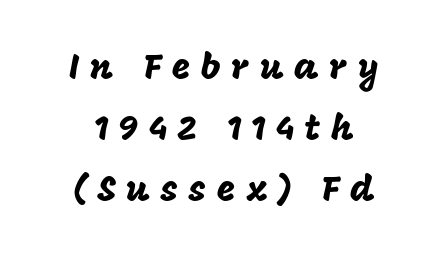
Q: Is the text italic (slanted)? A: Yes.
Q: Is the typeface a serif or a sans-serif typeface? A: Sans-serif.
Q: Is the text underlined? A: No.
Q: Is the spacing between letters normal or unusually wide? A: Unusually wide.
Q: Is the spacing between lines tight, normal or loose? A: Normal.
Q: Width (condensed, normal, or wide)? A: Normal.
Q: Stroke contrast? A: Low.
Q: x-height? A: Large.
Q: Monospaced? A: No.
